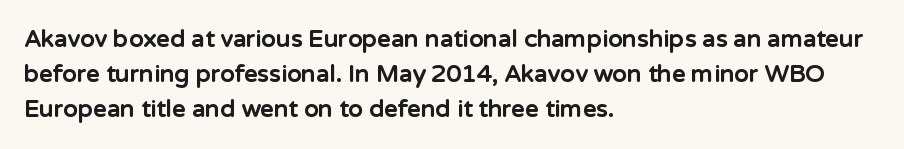
The image shows 24 px bold type, upright; set left-aligned, normal line spacing (1.46x), normal letter spacing, not underlined.
